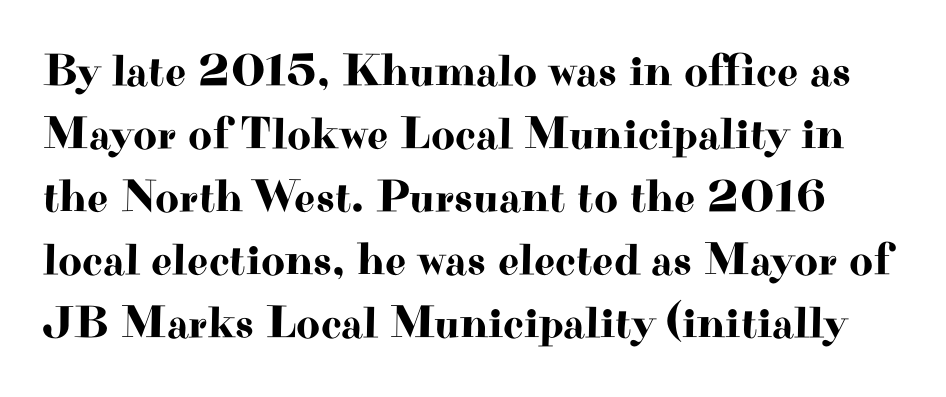
A typesetter would label this face a serif. A typesetter would call this leading conventional body-copy spacing. The space beneath each line is pristine and unruled. Every character sits straight up, as roman type does. The face used here is proportionally spaced, like ordinary book or web type.
